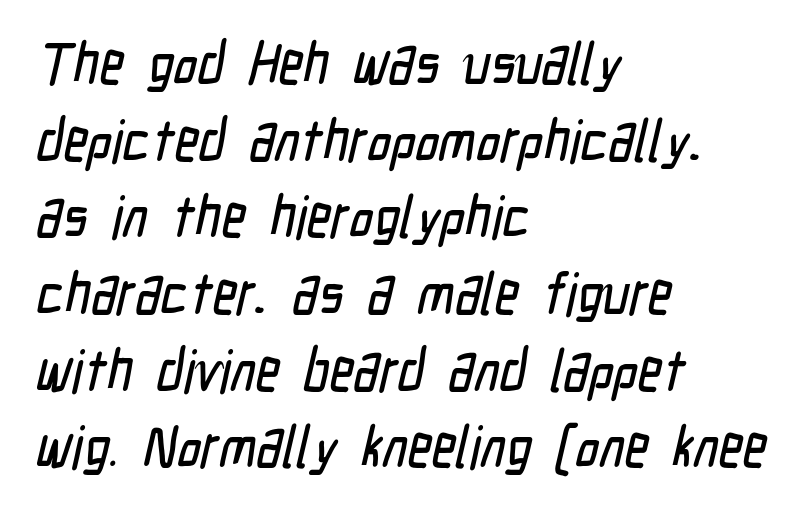
The block of text has a typical density, with ordinary space between rows. How are the letters spaced? Ordinarily, with no added tracking. The space beneath each line is pristine and unruled. Alignment: flush left. The type family on display is of the sans-serif kind.
